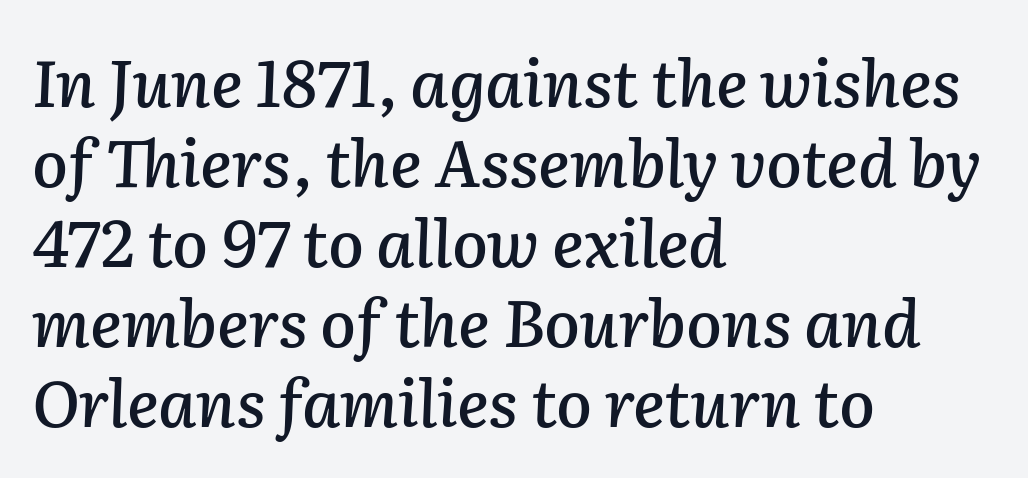
The image shows 65 px text type, italic (leaning right); set left-aligned, line spacing 1.23x, normal letter spacing, not underlined; low stroke contrast and a medium x-height.
